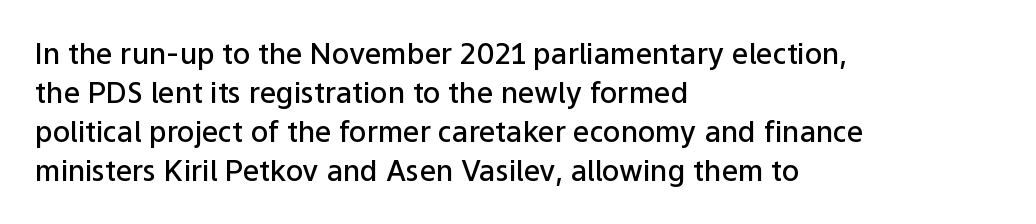
{"serif": "no", "italic": "no", "bold": "semi", "weight": "semibold", "width": "normal", "stroke_contrast": "low", "x_height": "medium", "monospaced": "no", "underline": "no", "align": "left", "line_spacing": "normal", "line_spacing_ratio": 1.35, "letter_spacing": "normal", "letter_spacing_em": 0.0, "glyph_px": 29}
